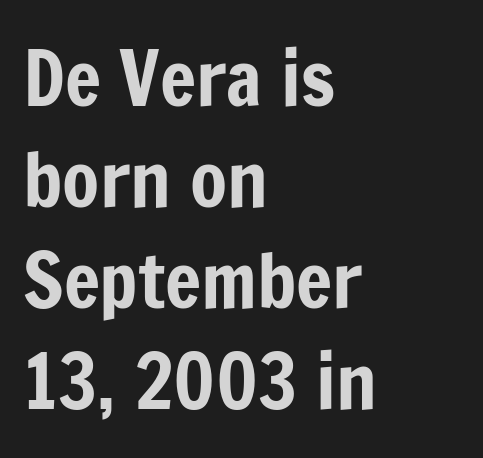
{"serif": "no", "italic": "no", "width": "condensed", "stroke_contrast": "low", "x_height": "medium", "monospaced": "no", "underline": "no", "align": "left", "line_spacing": "normal", "line_spacing_ratio": 1.33, "letter_spacing": "normal", "letter_spacing_em": 0.0, "glyph_px": 76}
